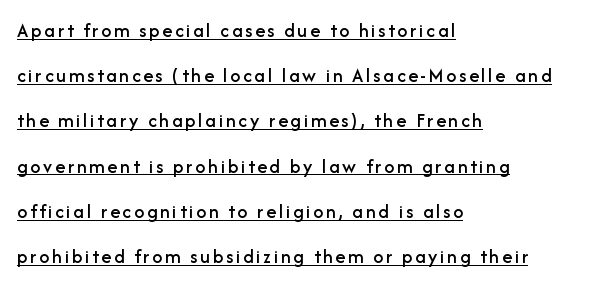
Q: Is the text italic (slanted)? A: No, it is upright.
Q: Is the text underlined? A: Yes.
Q: How is the paragraph aligned? A: Left-aligned.
Q: Is the spacing between lines tight, normal or loose? A: Loose.
